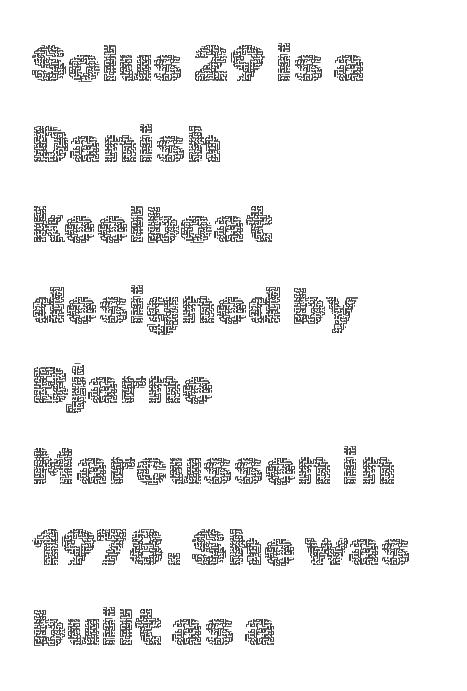
{"italic": "no", "bold": "no", "weight": "thin", "width": "normal", "x_height": "medium", "monospaced": "no", "underline": "no", "align": "left", "line_spacing": "normal", "line_spacing_ratio": 1.55, "letter_spacing": "normal", "letter_spacing_em": 0.0, "glyph_px": 52}
